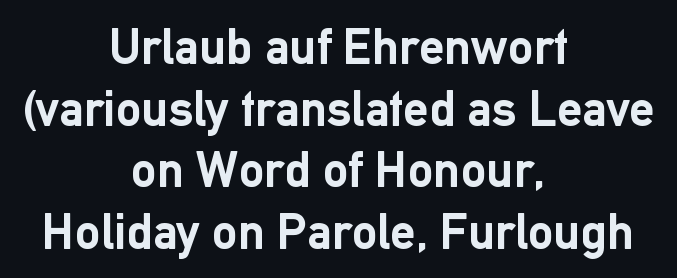
The image shows 51 px semibold sans-serif type, upright; set centered, line spacing 1.21x, normal letter spacing, not underlined; low stroke contrast and a medium x-height.
